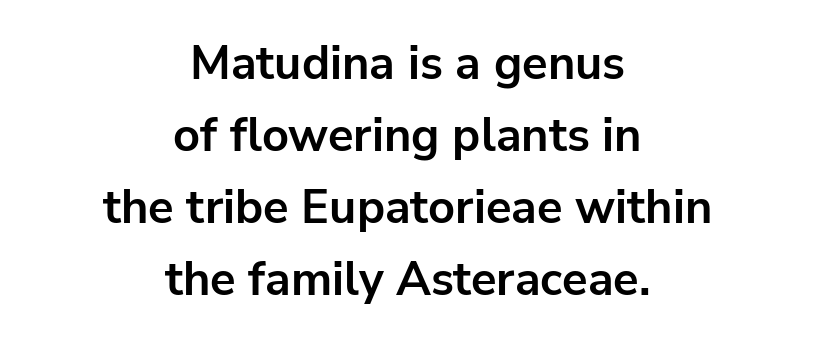
Each new line begins a customary step beneath the previous one. Nobody drew a line under any word here. As a designer I'd log this as weight 700, bold. Here the designer chose a conventional face with non-uniform glyph widths. The typesetter chose a symmetrical, centered arrangement here. Designer's note — italics off, roman on.
